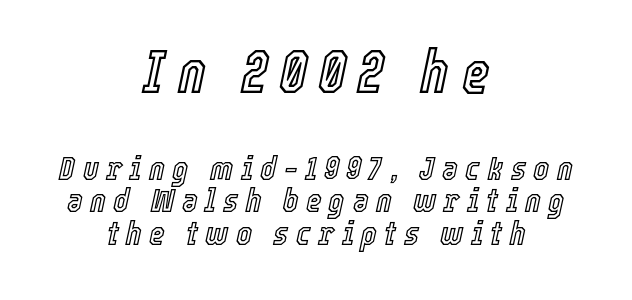
The image shows 60 px condensed type, italic (leaning right); set centered, tight line spacing (0.96x), unusually wide letter spacing (+0.21 em), not underlined; the first (top) block is 1.76x larger; a medium x-height.
